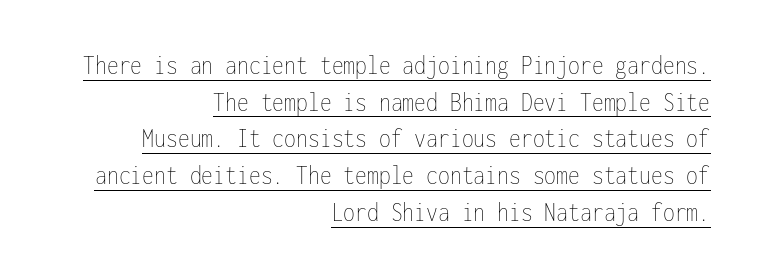
Q: Is the text bold? A: No.
Q: Is the text italic (slanted)? A: No, it is upright.
Q: Is the text underlined? A: Yes.
Q: How is the paragraph aligned? A: Right-aligned.
Q: Is the spacing between letters normal or unusually wide? A: Normal.
Q: Is the spacing between lines tight, normal or loose? A: Normal.
